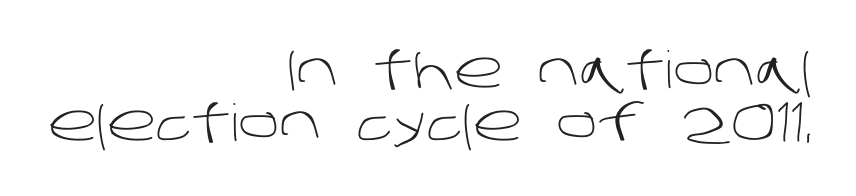
The image shows 51 px light sans-serif type; set right-aligned, tight line spacing (1.04x), normal letter spacing, not underlined; low stroke contrast and a large x-height.
